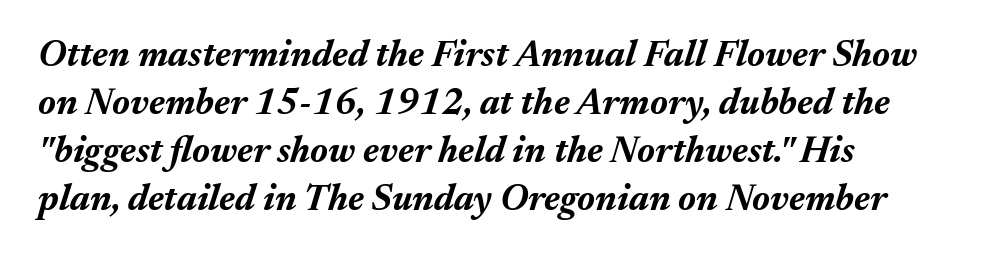
Does the leading feel generous? No, just average. A typesetter would mark this as italic. Set as a true bold cut, around the 700 mark. Plain, unruled lines of type. Characters follow at the spacing the type designer built in. Is this a fixed-width face? No — the glyphs have proportional, varying widths.
